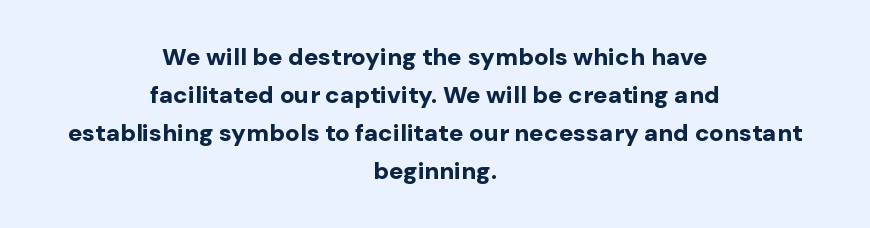
Q: Is the text bold? A: Yes.
Q: Is the text italic (slanted)? A: No, it is upright.
Q: Is the text underlined? A: No.
Q: How is the paragraph aligned? A: Centered.
Q: Is the spacing between letters normal or unusually wide? A: Normal.
Q: Is the spacing between lines tight, normal or loose? A: Normal.
